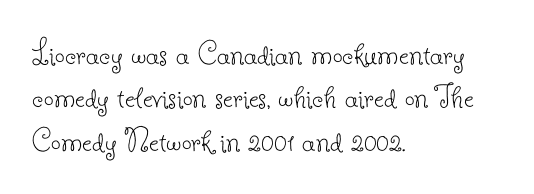
{"serif": "yes", "italic": "no", "bold": "no", "weight": "thin", "width": "normal", "stroke_contrast": "low", "x_height": "small", "monospaced": "no", "underline": "no", "align": "left", "line_spacing_ratio": 1.24, "letter_spacing": "normal", "letter_spacing_em": 0.0, "glyph_px": 35}
